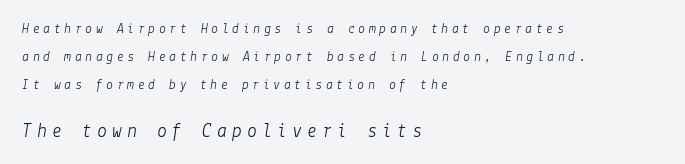
The horizontal fit of the characters is loose and conspicuously gappy. The composition opens small and finishes big. Leading: increased. No extra ink here — the face is not bold.
